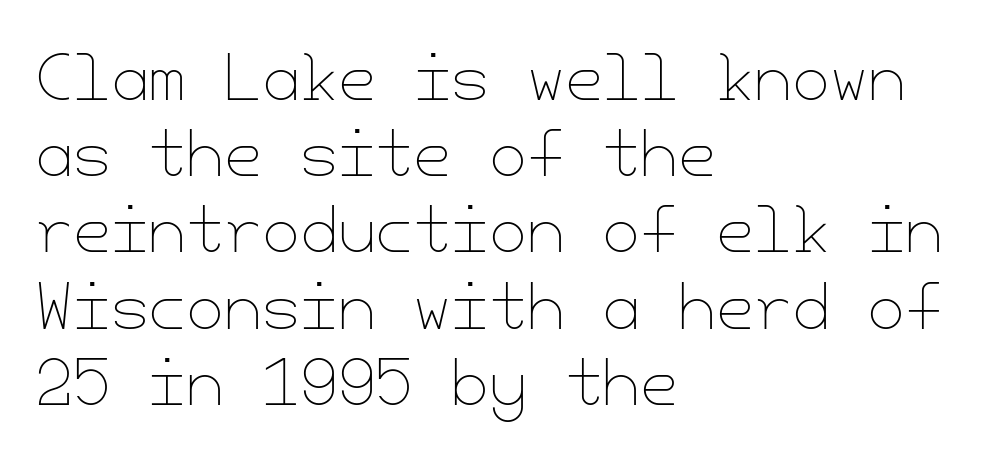
Q: Is the text bold? A: No.
Q: Is the text italic (slanted)? A: No, it is upright.
Q: Is the text underlined? A: No.
Q: How is the paragraph aligned? A: Left-aligned.
Q: Is the spacing between letters normal or unusually wide? A: Normal.
Q: Is the spacing between lines tight, normal or loose? A: Normal.
Q: Width (condensed, normal, or wide)? A: Normal.
Q: Stroke contrast? A: Low.
Q: x-height? A: Small.
